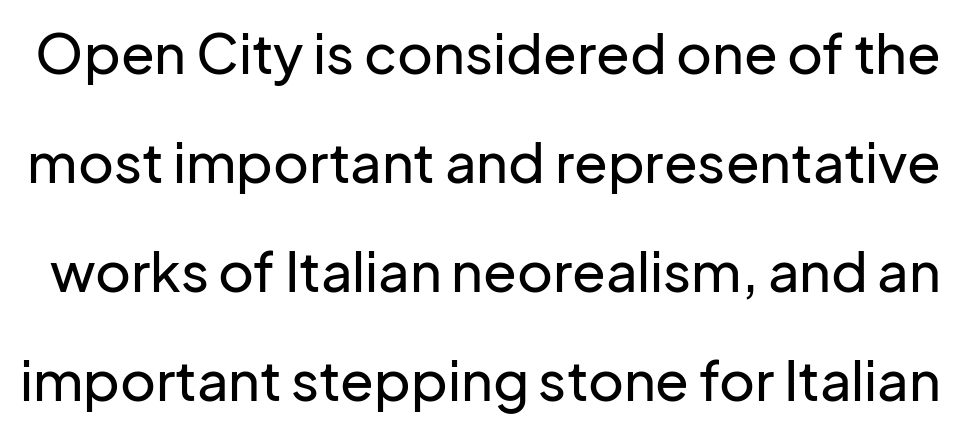
Q: Is the text italic (slanted)? A: No, it is upright.
Q: Is the typeface a serif or a sans-serif typeface? A: Sans-serif.
Q: Is the text underlined? A: No.
Q: Is the spacing between letters normal or unusually wide? A: Normal.
Q: Is the spacing between lines tight, normal or loose? A: Loose.
Q: Width (condensed, normal, or wide)? A: Normal.
Q: Stroke contrast? A: Low.
Q: x-height? A: Medium.
Q: Monospaced? A: No.
